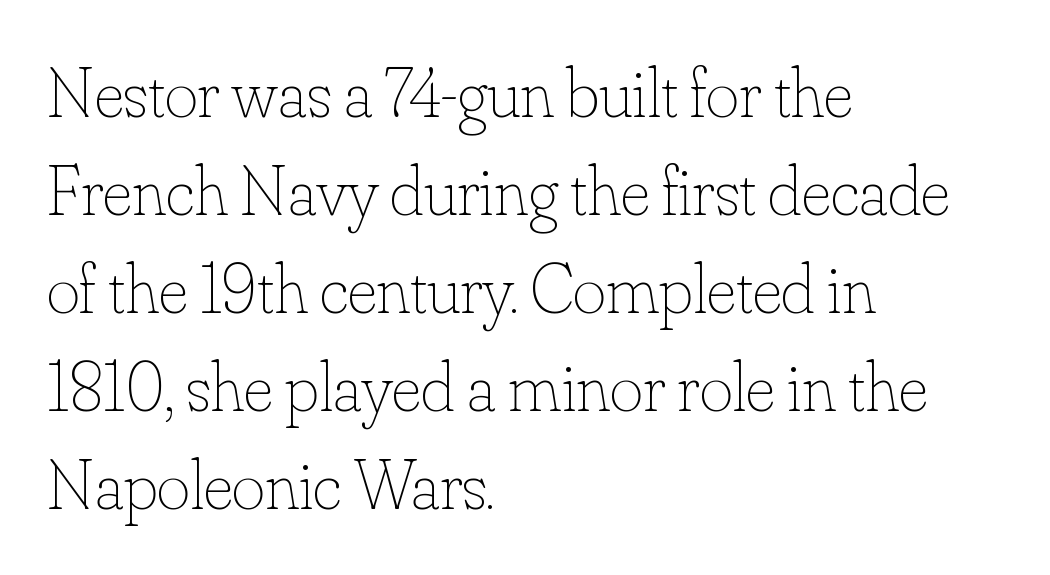
Regarding leading, the lines here are spaced in the standard way. Does extra space separate the letters? No, they use regular spacing. Only glyphs here, with clear space below each row. Is the type heavy? It reads as light-to-regular instead.
